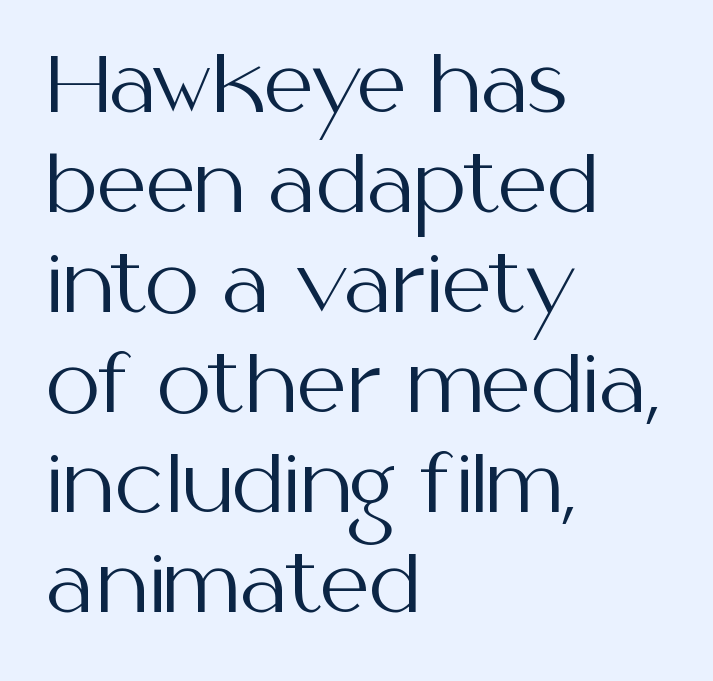
Q: Is the text bold? A: No.
Q: Is the text italic (slanted)? A: No, it is upright.
Q: Is the typeface a serif or a sans-serif typeface? A: Sans-serif.
Q: Is the text underlined? A: No.
Q: How is the paragraph aligned? A: Left-aligned.
Q: Is the spacing between letters normal or unusually wide? A: Normal.
Q: Is the spacing between lines tight, normal or loose? A: Normal.
Q: Width (condensed, normal, or wide)? A: Normal.
Q: Stroke contrast? A: Medium.
Q: x-height? A: Medium.
Q: Monospaced? A: No.
